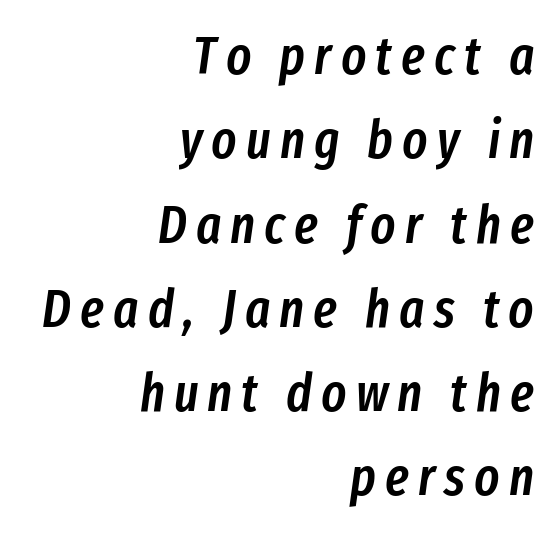
{"italic": "yes", "lean": "right", "slant_degrees": 8, "bold": "semi", "weight": "semibold", "width": "condensed", "stroke_contrast": "low", "x_height": "medium", "monospaced": "no", "underline": "no", "align": "right", "line_spacing": "normal", "line_spacing_ratio": 1.59, "glyph_px": 53}
